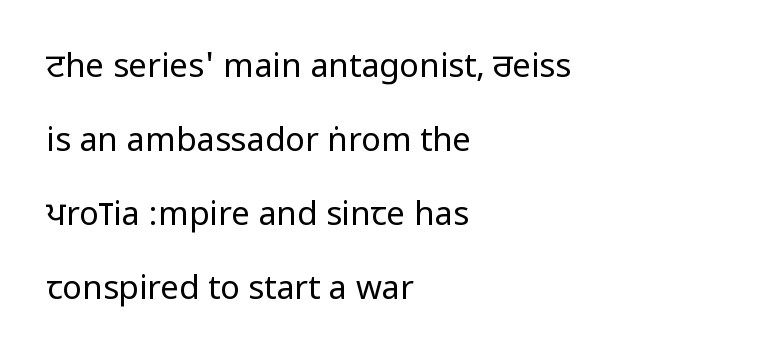
The image shows 33 px regular-weight, condensed sans-serif type, upright; set left-aligned, loose line spacing (2.24x), normal letter spacing, not underlined; low stroke contrast.
